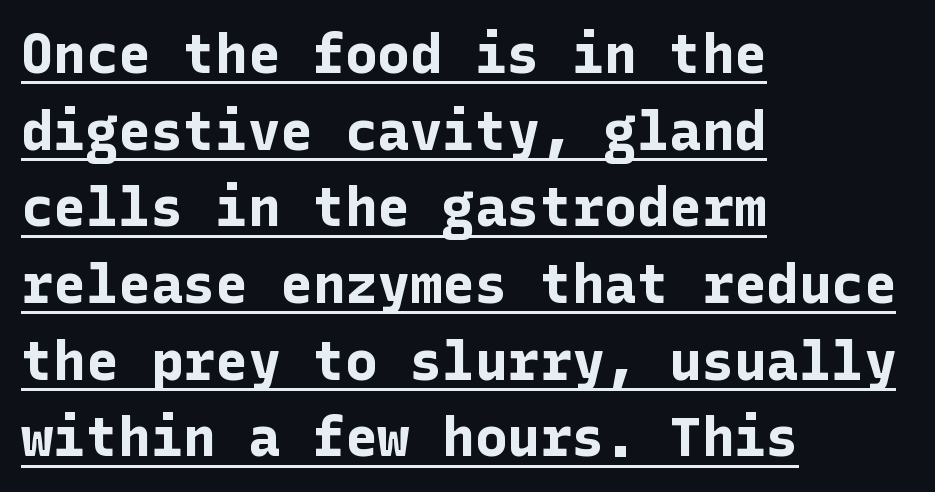
{"serif": "no", "italic": "no", "bold": "yes", "weight": "bold", "width": "normal", "stroke_contrast": "low", "x_height": "medium", "underline": "yes", "align": "left", "line_spacing": "normal", "line_spacing_ratio": 1.42, "letter_spacing": "normal", "letter_spacing_em": 0.0, "glyph_px": 54}
